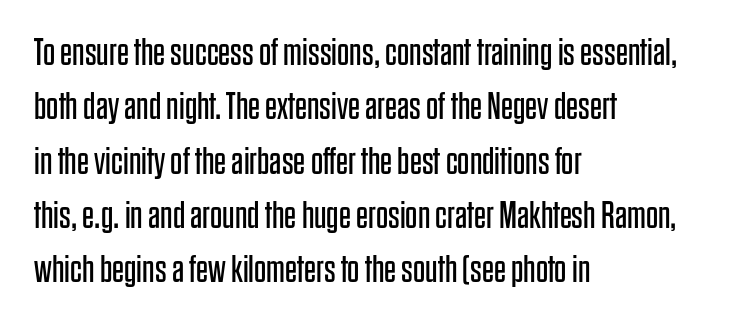
The image shows 38 px regular-weight, condensed sans-serif type, upright; set left-aligned, normal line spacing (1.43x), normal letter spacing, not underlined; low stroke contrast and a large x-height.
